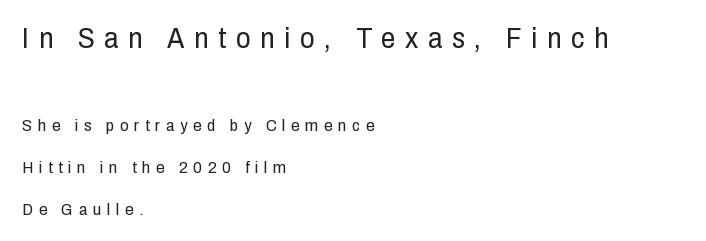
{"serif": "no", "italic": "no", "bold": "no", "weight": "regular", "width": "condensed", "stroke_contrast": "low", "x_height": "medium", "monospaced": "no", "underline": "no", "align": "left", "line_spacing": "loose", "line_spacing_ratio": 2.45, "letter_spacing": "wide", "letter_spacing_em": 0.33, "larger_block": "first", "size_ratio": 1.71, "glyph_px": 29}
